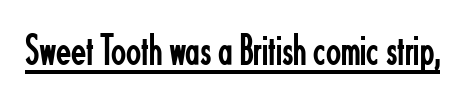
The image shows 44 px regular-weight, condensed sans-serif type, upright; set normal letter spacing, underlined; low stroke contrast and a small x-height.
